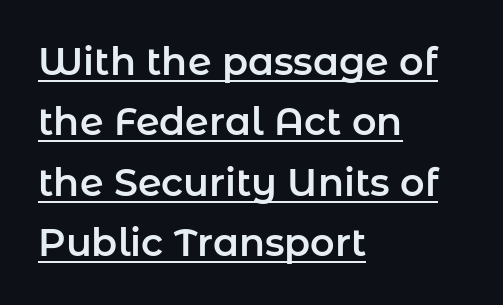
{"serif": "no", "italic": "no", "width": "normal", "stroke_contrast": "low", "x_height": "medium", "monospaced": "no", "underline": "yes", "align": "left", "line_spacing": "normal", "line_spacing_ratio": 1.59, "letter_spacing": "normal", "letter_spacing_em": 0.0, "glyph_px": 38}
